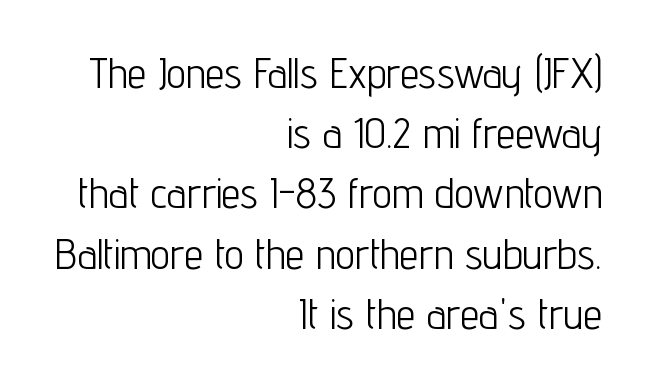
Designer's note — italics off, roman on. The letters advance in unequal steps, a hallmark of proportional type. If you measured baseline to baseline, you'd find a middling distance. On a weight scale, this lands at 450 or below. Check where the strokes stop: nothing finishes them off — pure sans.
